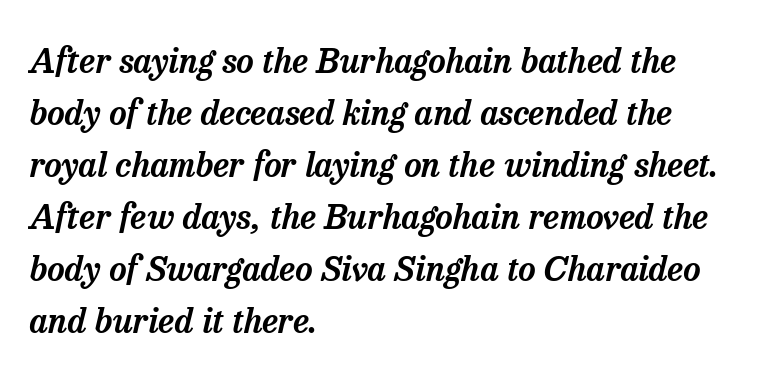
{"serif": "yes", "italic": "yes", "lean": "right", "slant_degrees": 13, "width": "normal", "stroke_contrast": "low", "x_height": "medium", "monospaced": "no", "underline": "no", "align": "left", "line_spacing": "normal", "line_spacing_ratio": 1.53, "letter_spacing": "normal", "letter_spacing_em": 0.0, "glyph_px": 34}
